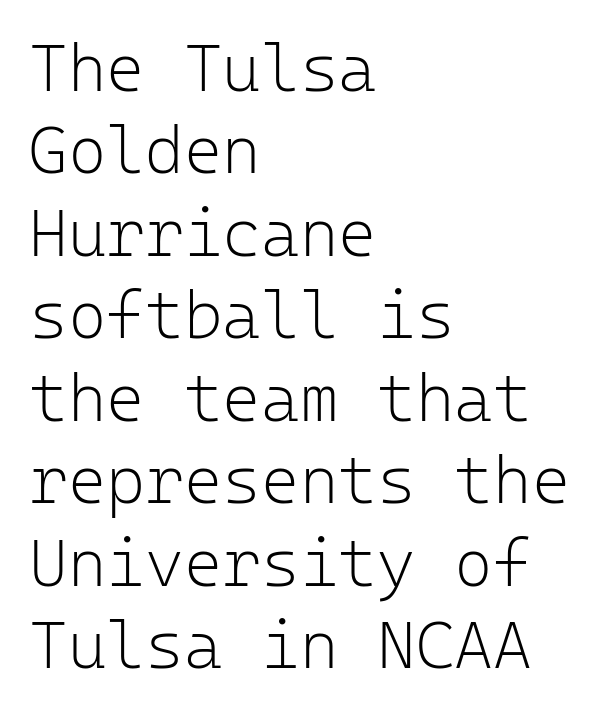
{"serif": "no", "italic": "no", "bold": "no", "weight": "light", "width": "normal", "stroke_contrast": "low", "x_height": "medium", "monospaced": "yes", "underline": "no", "align": "left", "line_spacing": "normal", "line_spacing_ratio": 1.25, "letter_spacing": "normal", "letter_spacing_em": 0.0, "glyph_px": 66}
